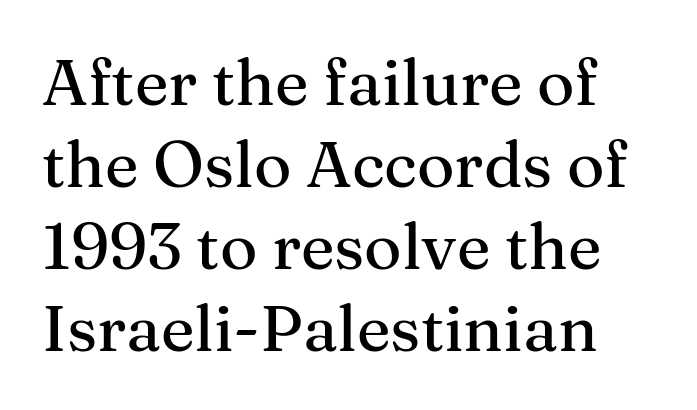
The image shows 64 px serif type, upright; set normal line spacing (1.28x), normal letter spacing, not underlined; medium stroke contrast and a medium x-height.
